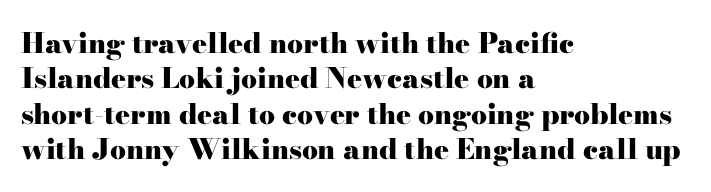
The image shows 28 px heavy, wide serif type, upright; set left-aligned, normal line spacing (1.26x), normal letter spacing, not underlined; high stroke contrast and a small x-height.
